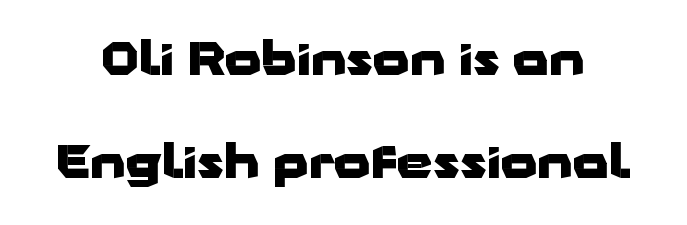
The image shows 46 px heavy, wide sans-serif type, upright; set loose line spacing (2.23x), normal letter spacing, not underlined; low stroke contrast and a medium x-height.
